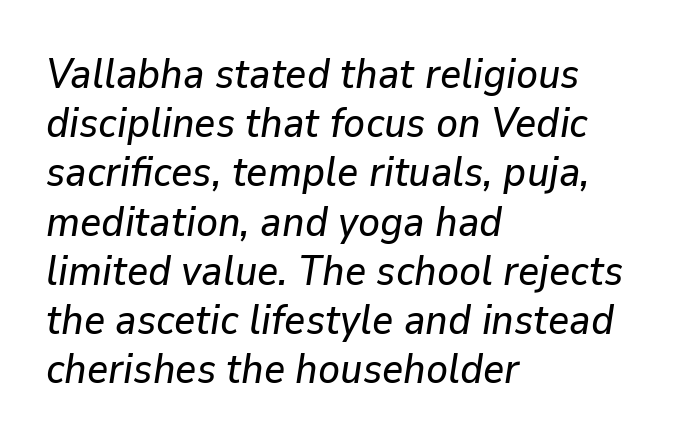
The image shows 41 px text type, italic (leaning right); set left-aligned, line spacing 1.2x, normal letter spacing, not underlined; low stroke contrast and a medium x-height.
